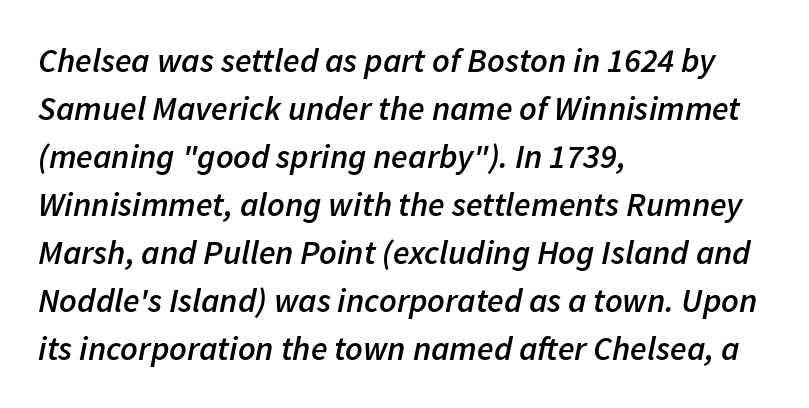
{"italic": "yes", "lean": "right", "slant_degrees": 11, "bold": "semi", "weight": "semibold", "width": "normal", "stroke_contrast": "low", "x_height": "medium", "monospaced": "no", "underline": "no", "align": "left", "line_spacing": "normal", "line_spacing_ratio": 1.41, "letter_spacing": "normal", "letter_spacing_em": 0.0, "glyph_px": 34}
